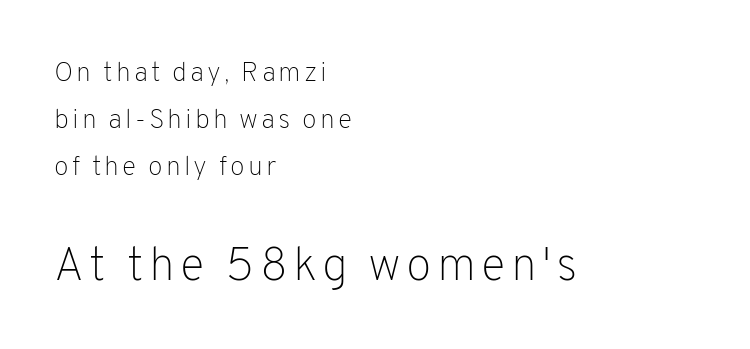
{"serif": "no", "italic": "no", "bold": "no", "weight": "light", "width": "normal", "stroke_contrast": "low", "x_height": "medium", "monospaced": "no", "underline": "no", "align": "left", "line_spacing_ratio": 1.75, "larger_block": "second", "size_ratio": 1.74, "glyph_px": 47}
